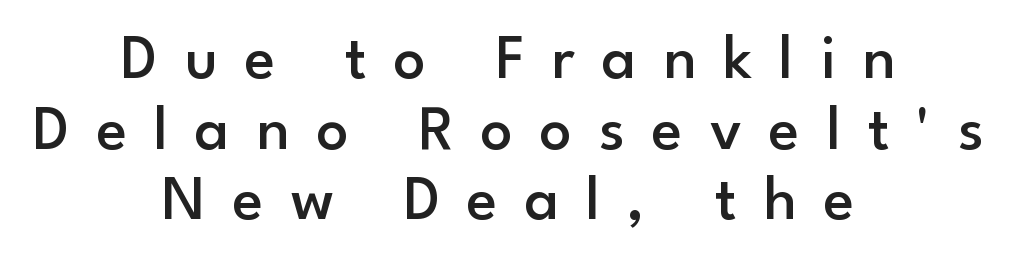
The image shows 63 px semibold sans-serif type, upright; set centered, tight line spacing (1.12x), unusually wide letter spacing (+0.43 em), not underlined; low stroke contrast and a small x-height.
